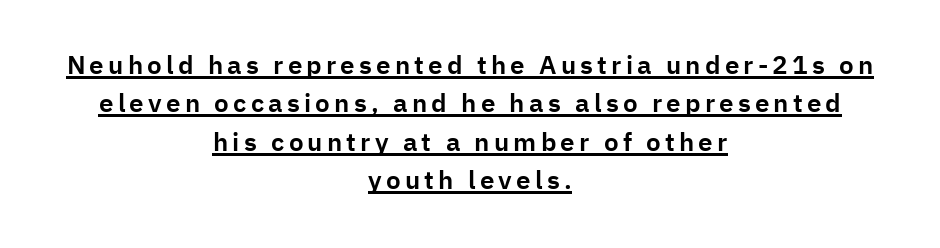
Q: Is the text italic (slanted)? A: No, it is upright.
Q: Is the text underlined? A: Yes.
Q: How is the paragraph aligned? A: Centered.
Q: Is the spacing between lines tight, normal or loose? A: Normal.
